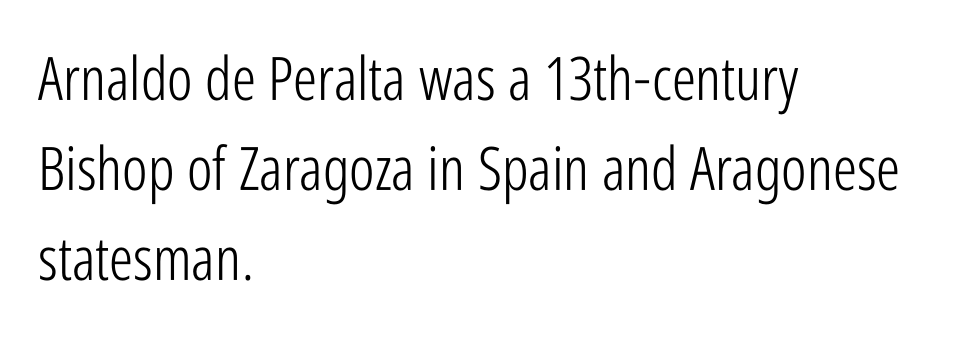
The image shows 60 px light, condensed sans-serif type, upright; set left-aligned, normal line spacing (1.5x), normal letter spacing, not underlined; low stroke contrast and a medium x-height.
